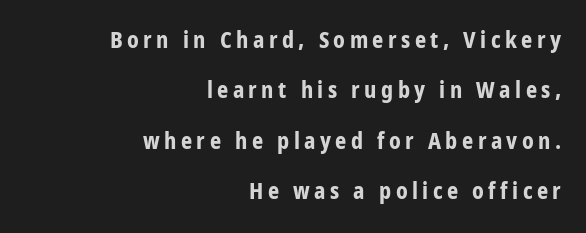
Posture: vertical. Quick note: underline off. Reading down the block, your eye finds every line finishing at a fixed right position. How are the letters spaced? Widely, with obvious added tracking. I'd describe the lettering as bold — thick and assertive.
